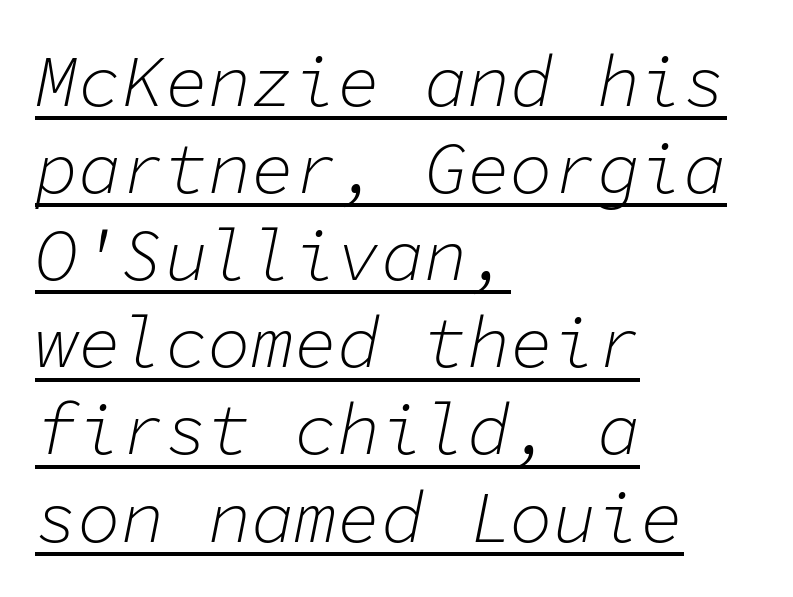
Q: Is the text bold? A: No.
Q: Is the text italic (slanted)? A: Yes, it leans right by about 11 degrees.
Q: Is the text underlined? A: Yes.
Q: How is the paragraph aligned? A: Left-aligned.
Q: Is the spacing between letters normal or unusually wide? A: Normal.
Q: Width (condensed, normal, or wide)? A: Normal.
Q: Stroke contrast? A: Low.
Q: x-height? A: Medium.
Q: Monospaced? A: Yes.
